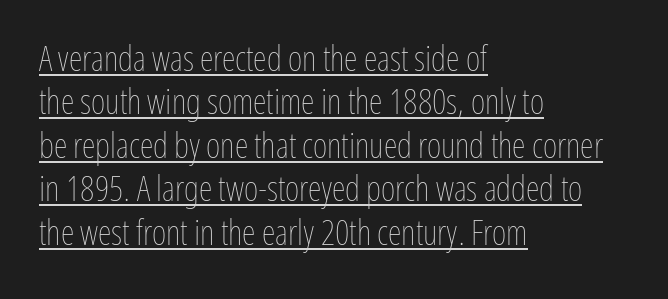
The image shows 35 px thin, condensed type, upright; set left-aligned, line spacing 1.24x, normal letter spacing, underlined; low stroke contrast and a medium x-height.
